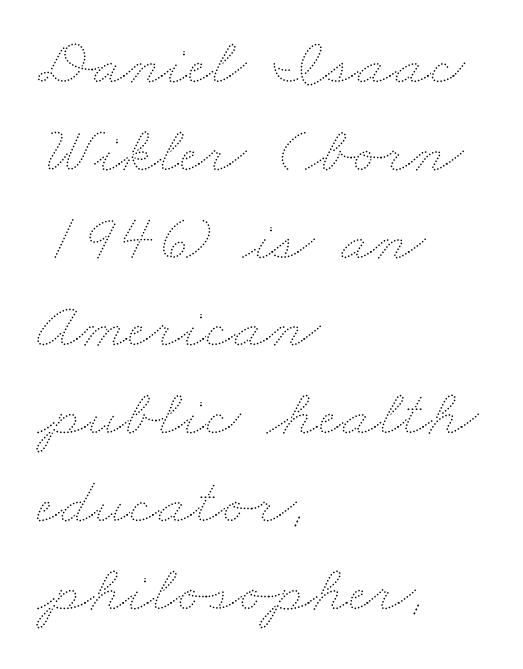
Weight: not bold — regular or lighter. The lines in this sample share a left origin and differ only in where they stop. Plain, unruled lines of type. Here the glyphs are tracked normally, forming tight word shapes. Is there much room between lines? A standard amount, neither cramped nor airy.
